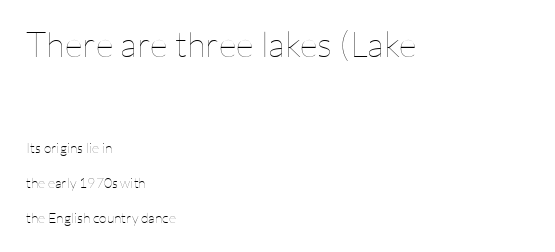
The image shows 35 px thin type, upright; set left-aligned, loose line spacing (2.47x), normal letter spacing, not underlined; the first (top) block is 2.5x larger; low stroke contrast and a medium x-height.
